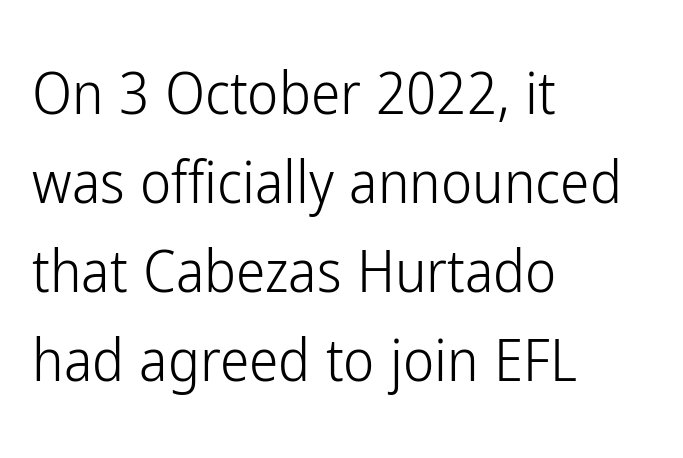
Q: Is the text bold? A: No.
Q: Is the text italic (slanted)? A: No, it is upright.
Q: Is the typeface a serif or a sans-serif typeface? A: Sans-serif.
Q: Is the text underlined? A: No.
Q: How is the paragraph aligned? A: Left-aligned.
Q: Is the spacing between letters normal or unusually wide? A: Normal.
Q: Is the spacing between lines tight, normal or loose? A: Normal.
Q: Width (condensed, normal, or wide)? A: Condensed.
Q: Stroke contrast? A: Low.
Q: x-height? A: Medium.
Q: Monospaced? A: No.
